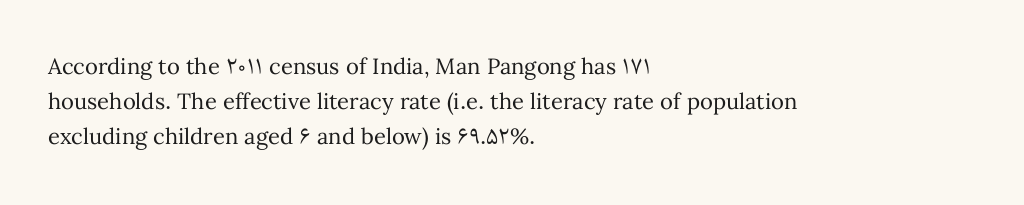
Q: Is the text bold? A: No.
Q: Is the text italic (slanted)? A: No, it is upright.
Q: Is the text underlined? A: No.
Q: How is the paragraph aligned? A: Left-aligned.
Q: Is the spacing between letters normal or unusually wide? A: Normal.
Q: Is the spacing between lines tight, normal or loose? A: Normal.
